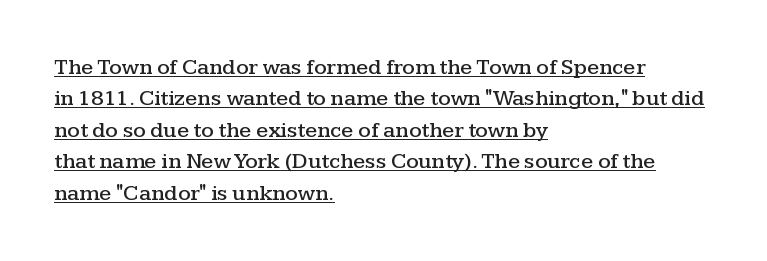
The image shows 22 px text type, upright; set left-aligned, normal line spacing (1.43x), normal letter spacing, underlined.
